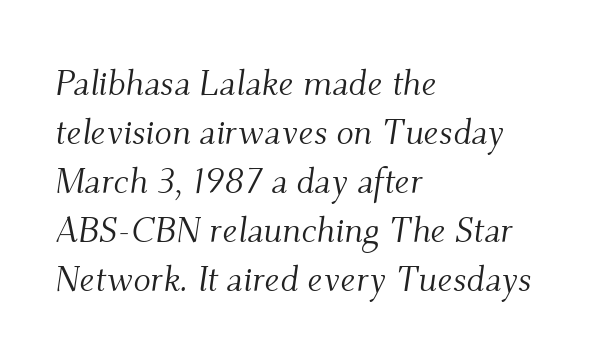
The image shows 36 px light serif type, italic (leaning right); set left-aligned, normal line spacing (1.36x), normal letter spacing, not underlined; medium stroke contrast and a small x-height.
